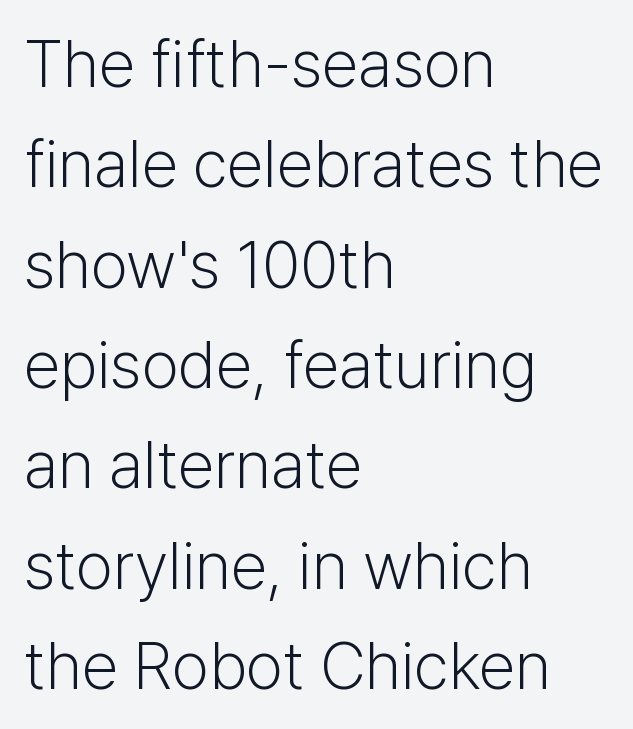
Caption: multi-line text, flush left, ragged right. Stems here are at most as thick as an everyday book face. Each letter's strokes conclude bluntly, with no projecting serifs. Summary of vertical rhythm: regular, with standard interline spacing.
